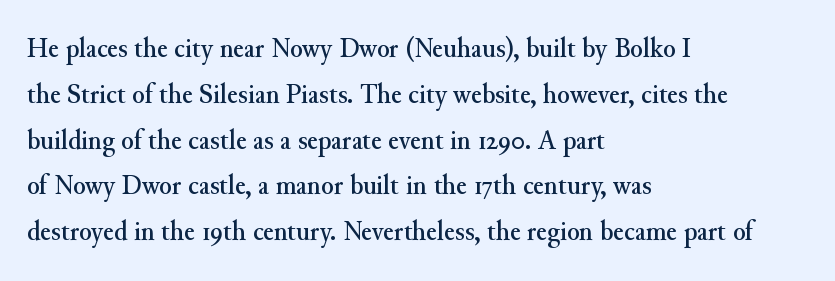
{"serif": "yes", "italic": "no", "width": "normal", "stroke_contrast": "medium", "x_height": "small", "monospaced": "no", "underline": "no", "align": "left", "line_spacing": "normal", "line_spacing_ratio": 1.58, "letter_spacing": "normal", "letter_spacing_em": 0.0, "glyph_px": 29}
